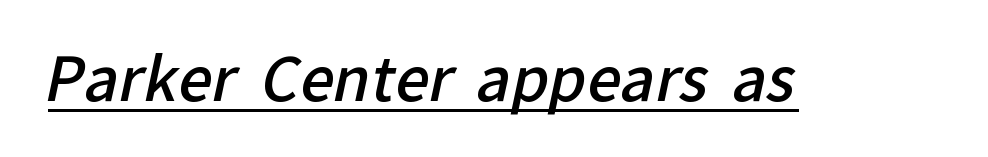
The face used here is a semibold: visibly heavier than regular, lighter than bold. Honestly, the letter spacing is just normal — you wouldn't notice it. The passage shown is typeset with a sans-serif family. The words here are underlined. The letters advance in unequal steps, a hallmark of proportional type.
